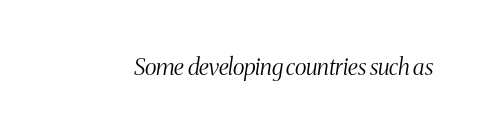
{"italic": "yes", "lean": "right", "slant_degrees": 8, "bold": "no", "underline": "no", "letter_spacing": "normal", "letter_spacing_em": 0.0, "glyph_px": 23}
